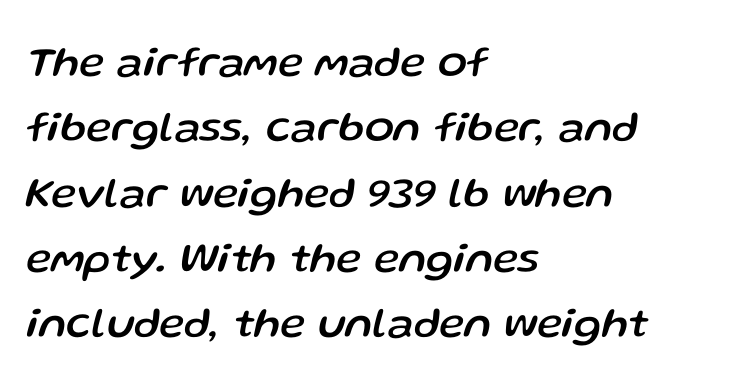
The image shows 43 px text type, italic (leaning right); set left-aligned, normal line spacing (1.52x), normal letter spacing, not underlined; low stroke contrast and a medium x-height.
